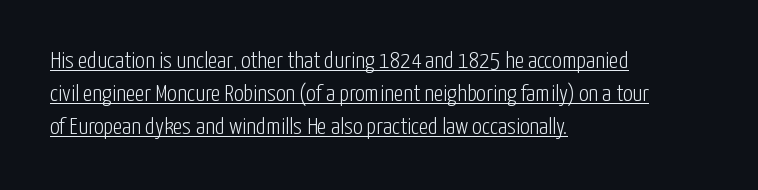
The strokes are not fattened; the text isn't bold. A classic flush-left, rag-right setting is used for this passage. Standard letterfit; no display-style spreading of the glyphs. The space between consecutive lines is moderate. Students, observe the line beneath the letters — that is underlining. Italic? Not at all — the glyphs are vertical.
